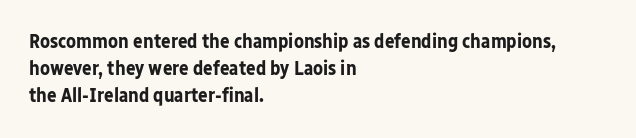
Q: Is the text bold? A: Yes.
Q: Is the text italic (slanted)? A: No, it is upright.
Q: Is the text underlined? A: No.
Q: How is the paragraph aligned? A: Left-aligned.
Q: Is the spacing between letters normal or unusually wide? A: Normal.
Q: Is the spacing between lines tight, normal or loose? A: Normal.
